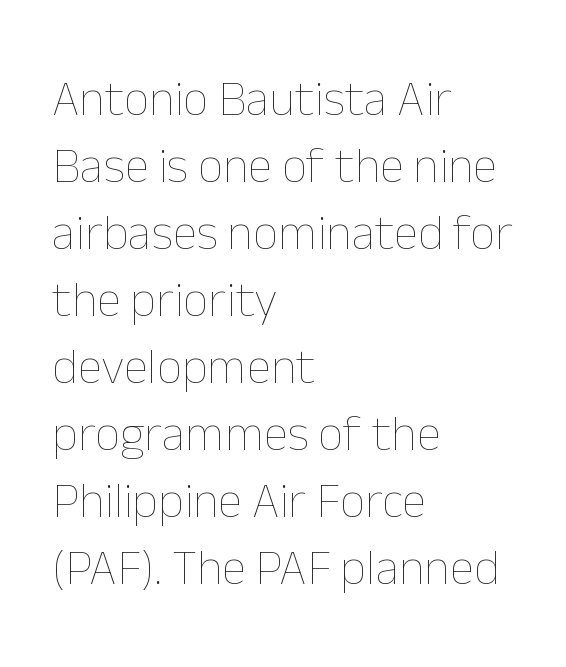
Q: Is the text bold? A: No.
Q: Is the text italic (slanted)? A: No, it is upright.
Q: Is the text underlined? A: No.
Q: How is the paragraph aligned? A: Left-aligned.
Q: Is the spacing between letters normal or unusually wide? A: Normal.
Q: Is the spacing between lines tight, normal or loose? A: Normal.
Q: Width (condensed, normal, or wide)? A: Normal.
Q: Stroke contrast? A: Low.
Q: x-height? A: Medium.
Q: Monospaced? A: No.
